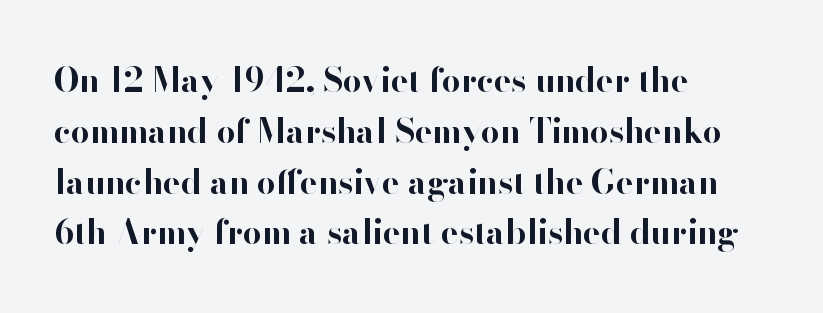
Italic: no, the glyphs are upright roman. The passage shown is emphatically bold. Words appear dense and cohesive because spacing is normal. The face used here is a sans, in the tradition of grotesques and geometrics. Looks like regular typesetting: each glyph gets only the width it needs. How would I describe the line gaps? Plain and ordinary.
